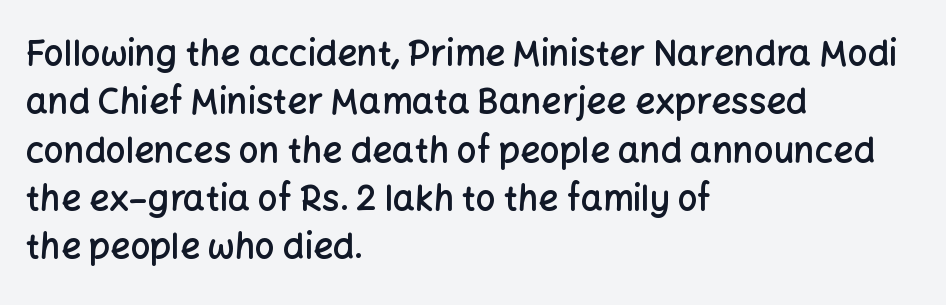
Q: Is the text bold? A: Semi-bold.
Q: Is the text italic (slanted)? A: No, it is upright.
Q: Is the typeface a serif or a sans-serif typeface? A: Sans-serif.
Q: Is the text underlined? A: No.
Q: How is the paragraph aligned? A: Left-aligned.
Q: Is the spacing between letters normal or unusually wide? A: Normal.
Q: Is the spacing between lines tight, normal or loose? A: Normal.
Q: Width (condensed, normal, or wide)? A: Normal.
Q: Stroke contrast? A: Low.
Q: x-height? A: Medium.
Q: Monospaced? A: No.
